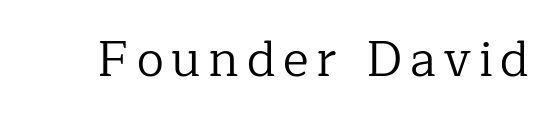
Heft: none added — not bold. This sample has the flowing, uneven cadence of proportional lettering. Type style note: has serifs. Every character sits straight up, as roman type does.
